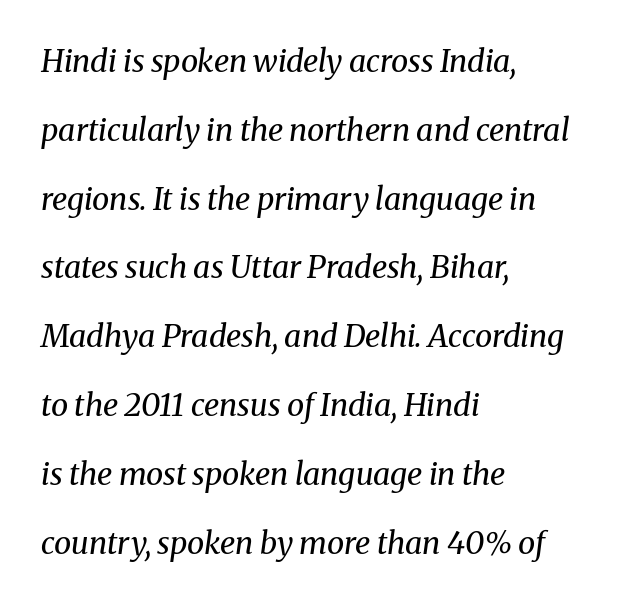
Varying glyph widths throughout — classic text-font behaviour. Widely set lines give the paragraph a tall, airy silhouette. Font category for this specimen: serif. Weight: regular or lighter.
